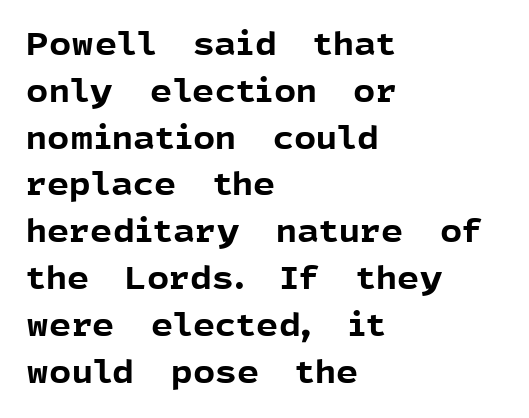
{"serif": "no", "italic": "no", "bold": "yes", "weight": "bold", "width": "normal", "x_height": "medium", "monospaced": "no", "underline": "no", "align": "left", "line_spacing": "normal", "line_spacing_ratio": 1.51, "letter_spacing": "normal", "letter_spacing_em": 0.0, "glyph_px": 31}
